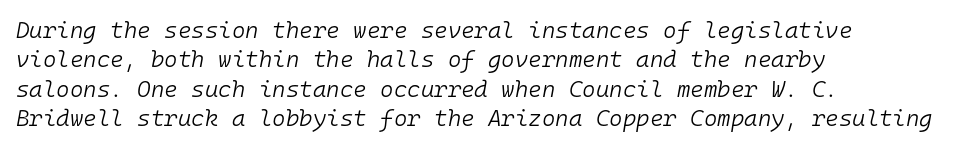
The image shows 23 px text type, italic (leaning right); set left-aligned, normal line spacing (1.28x), normal letter spacing, not underlined.
